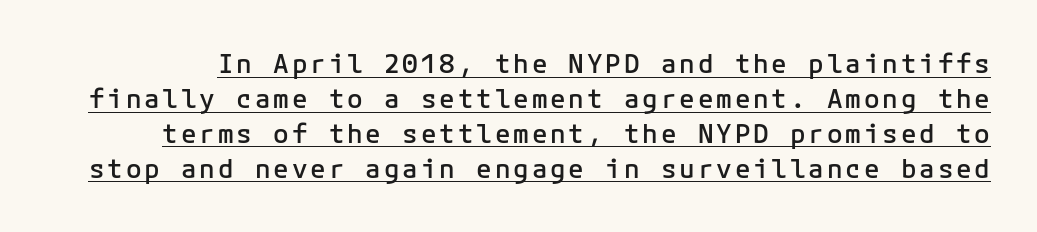
On the weight axis this lands at semibold, roughly 600. Quick note: underline on. The font's upright variant was chosen for this text. Summary of vertical rhythm: regular, with standard interline spacing.
